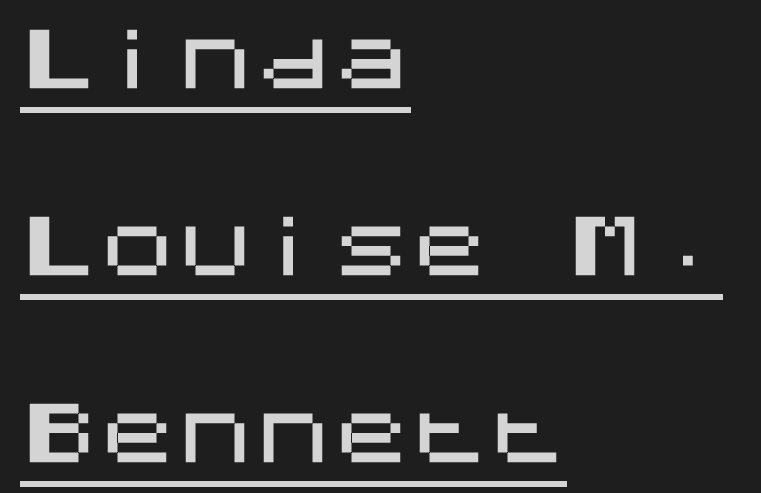
The image shows 78 px sans-serif type, upright; set left-aligned, loose line spacing (2.4x), normal letter spacing, underlined; medium stroke contrast and a large x-height.
